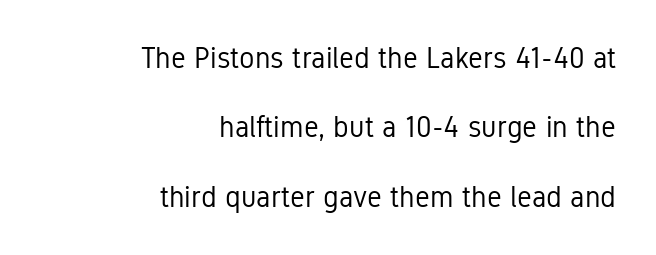
The image shows 29 px regular-weight, condensed sans-serif type, upright; set right-aligned, loose line spacing (2.39x), normal letter spacing, not underlined; low stroke contrast and a medium x-height.
